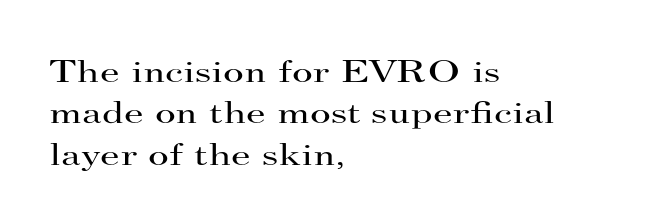
{"serif": "yes", "italic": "no", "bold": "no", "weight": "regular", "width": "wide", "stroke_contrast": "high", "x_height": "small", "monospaced": "no", "underline": "no", "align": "left", "line_spacing": "normal", "line_spacing_ratio": 1.29, "letter_spacing": "normal", "letter_spacing_em": 0.0, "glyph_px": 32}
